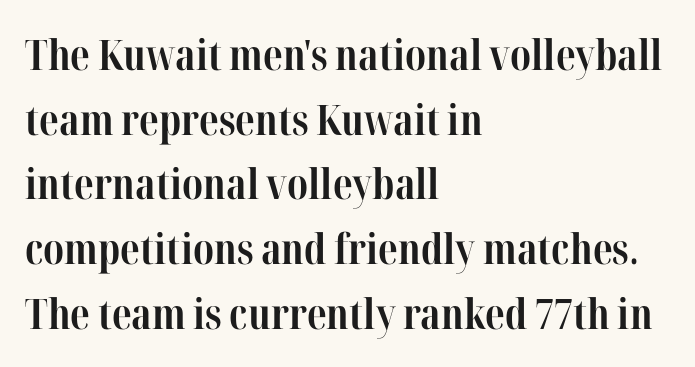
{"serif": "yes", "italic": "no", "bold": "yes", "weight": "bold", "width": "condensed", "stroke_contrast": "high", "x_height": "medium", "monospaced": "no", "underline": "no", "align": "left", "line_spacing": "normal", "line_spacing_ratio": 1.54, "letter_spacing": "normal", "letter_spacing_em": 0.0, "glyph_px": 42}
